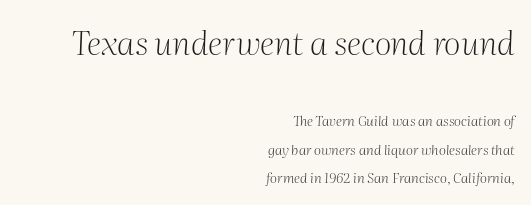
Leading: increased. Default kerning and tracking; the words read as compact shapes. Summary of weight: not heavy and not bold. Compared with ordinary roman type, these characters are visibly tilted.
